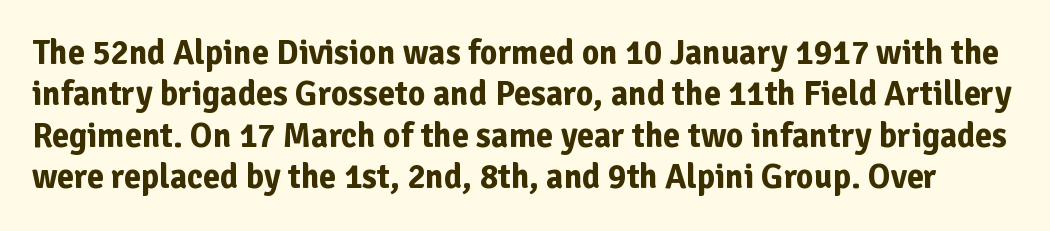
Note the varied advance widths — an 'i' is clearly narrower than an 'm'. Rendered with straight, roman letterforms. This rendering features lettering with no underline. The face used here has the dense, thick strokes of a bold. Glyph-to-glyph distance matches everyday printed text.
